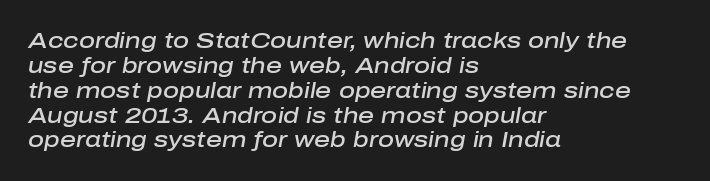
There is no visible air inserted between adjacent glyphs. Students, this is semibold: more ink than regular, less than bold. Only glyphs here, with clear space below each row. Tightly led — the rows are bunched.
